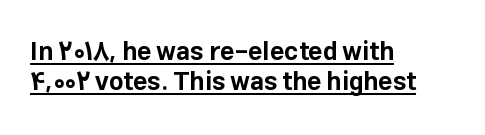
Q: Is the text bold? A: Yes.
Q: Is the text italic (slanted)? A: No, it is upright.
Q: Is the text underlined? A: Yes.
Q: How is the paragraph aligned? A: Left-aligned.
Q: Is the spacing between letters normal or unusually wide? A: Normal.
